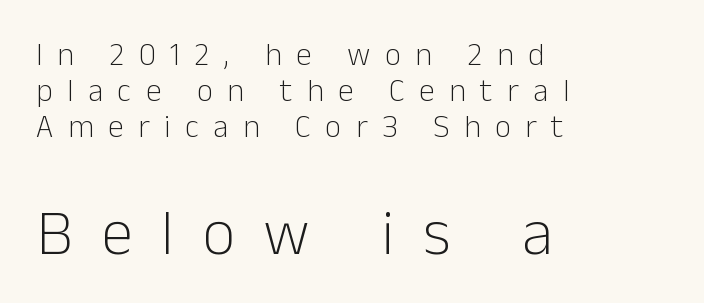
The image shows 64 px light sans-serif type, upright; set left-aligned, tight line spacing (1.13x), unusually wide letter spacing (+0.45 em), not underlined; the second (bottom) block is 2.0x larger; low stroke contrast and a medium x-height.
